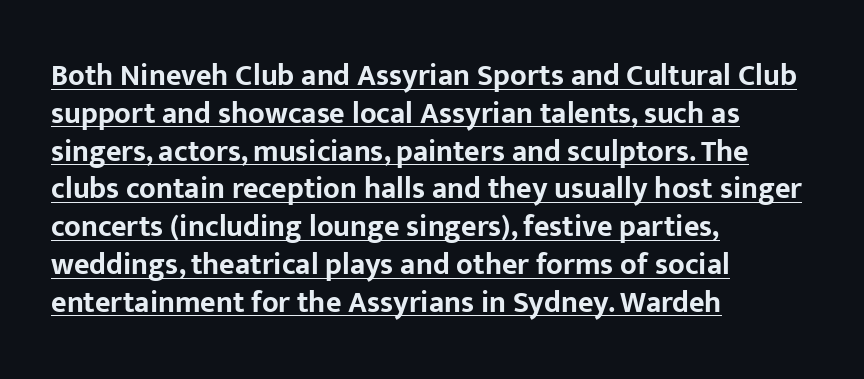
The image shows 30 px bold sans-serif type, upright; set left-aligned, normal line spacing (1.26x), normal letter spacing, underlined; low stroke contrast and a medium x-height.
